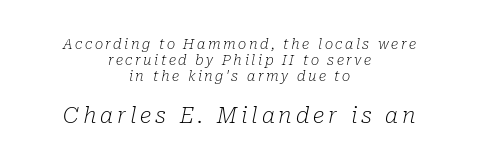
You can tell it's italic because the verticals aren't actually vertical. The designer dialed line spacing down below the default. Caption: multi-line text, centered on the measure. No chunkiness to these letters — they're not bold.
